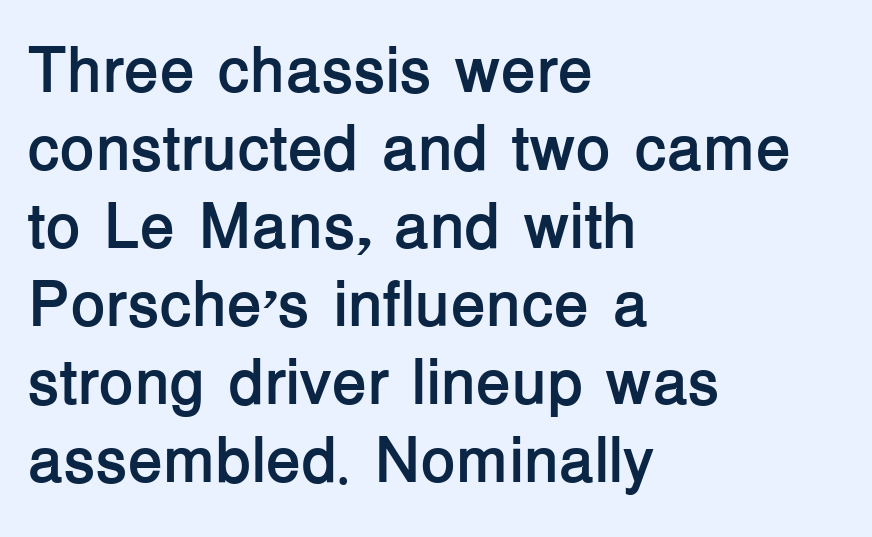
Lines of text with bare space underneath. A roman cut, with each character standing at attention. Stroke thickness is high; the sample reads as a true bold. Default kerning and tracking; the words read as compact shapes.
